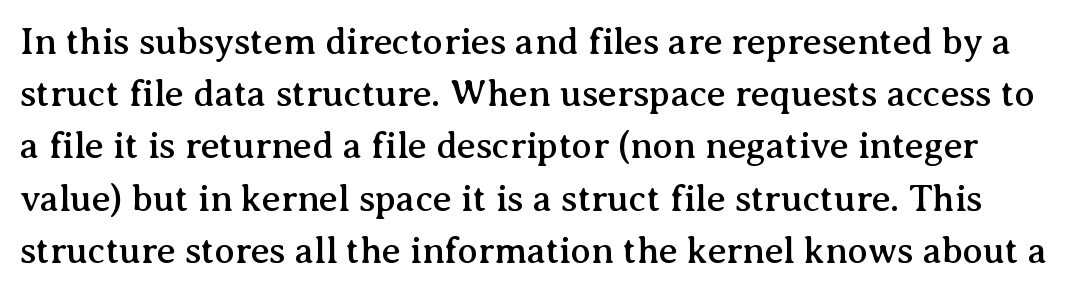
The type family on display is of the serif kind. Tracking here is standard; glyphs follow each other at the usual distance. The gap between lines stays unmarked. The rendering uses natural spacing where letterforms have individual widths. When letters stand straight like this, we call the style roman or upright.
